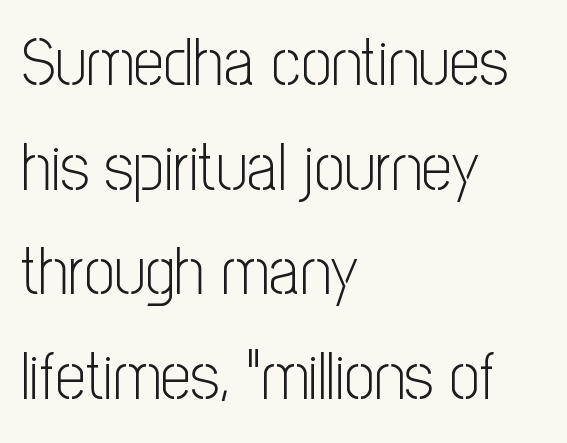
The image shows 68 px light, condensed sans-serif type, upright; set left-aligned, normal line spacing (1.54x), normal letter spacing, not underlined; low stroke contrast and a medium x-height.
